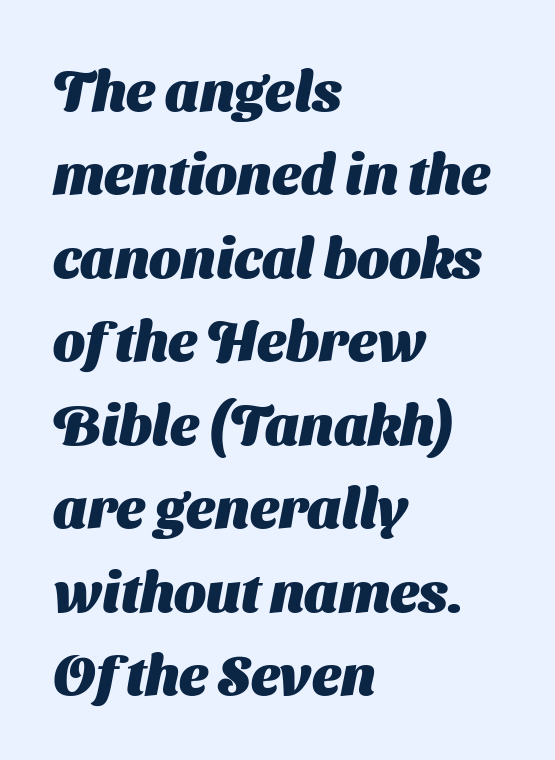
{"serif": "no", "bold": "yes", "weight": "heavy", "width": "normal", "stroke_contrast": "medium", "x_height": "medium", "monospaced": "no", "underline": "no", "align": "left", "line_spacing": "normal", "line_spacing_ratio": 1.49, "letter_spacing": "normal", "letter_spacing_em": 0.0, "glyph_px": 56}
